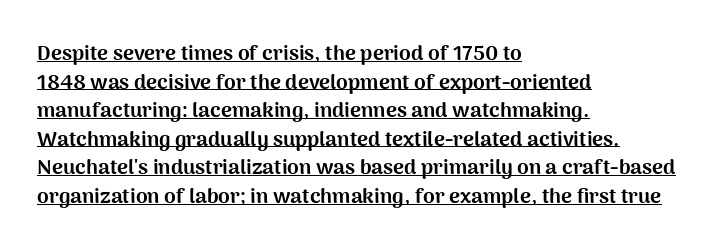
Vertical strokes here are truly vertical. The line-height multiplier appears to be the usual default. Teacher's note: observe the even left margin — that is flush-left alignment. Observe the ordinary spacing: letters are neighbours, not strangers. I'd describe the lettering as bold — thick and assertive.
